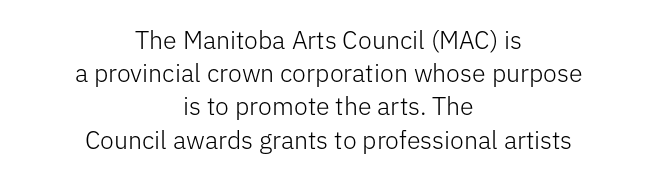
The image shows 25 px text type, upright; set centered, normal line spacing (1.33x), normal letter spacing, not underlined.
